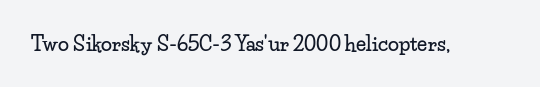
Q: Is the text italic (slanted)? A: No, it is upright.
Q: Is the text underlined? A: No.
Q: Is the spacing between letters normal or unusually wide? A: Normal.
